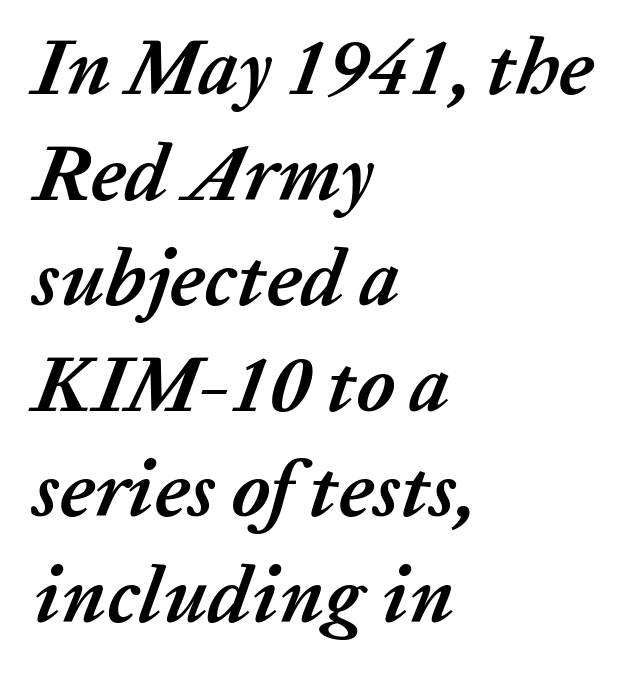
Teacher's note: observe the even left margin — that is flush-left alignment. The glyphs are unaccompanied by any horizontal stroke below them. Each letter keeps its own natural width here, so spacing adapts to shape. Vertical spacing — default. Is the type slanted? Yes — the strokes lean at a clear angle. Is the type bold? Yes — the strokes are clearly thick and heavy.
